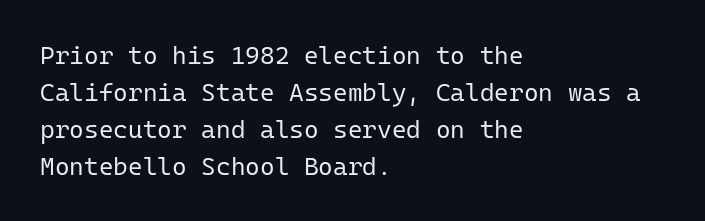
{"italic": "no", "bold": "no", "underline": "no", "align": "left", "line_spacing": "normal", "line_spacing_ratio": 1.48, "letter_spacing": "normal", "letter_spacing_em": 0.0, "glyph_px": 25}
